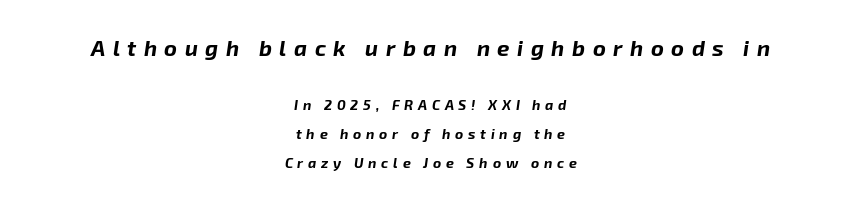
The image shows 22 px bold type, italic (leaning right); set centered, loose line spacing (2.04x), unusually wide letter spacing (+0.34 em), not underlined; the first (top) block is 1.57x larger.
